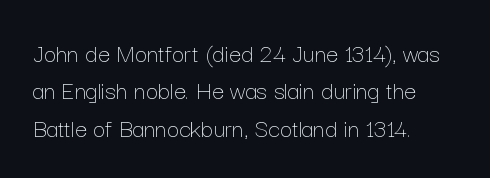
Interline gaps are of average width in this sample. Inter-character spacing is left at the font's built-in metrics. If you drew a line through each stem, it would be perfectly vertical. Words float on clear page, feet unadorned. Each line starts at the same left margin while the right side varies.
